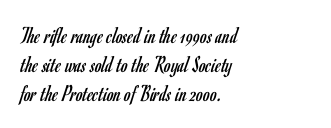
The image shows 24 px text type; set left-aligned, line spacing 1.2x, normal letter spacing, not underlined.
